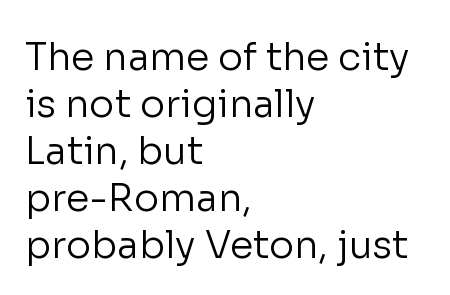
Q: Is the text bold? A: No.
Q: Is the text italic (slanted)? A: No, it is upright.
Q: Is the typeface a serif or a sans-serif typeface? A: Sans-serif.
Q: Is the text underlined? A: No.
Q: How is the paragraph aligned? A: Left-aligned.
Q: Is the spacing between letters normal or unusually wide? A: Normal.
Q: Width (condensed, normal, or wide)? A: Normal.
Q: Stroke contrast? A: Low.
Q: x-height? A: Medium.
Q: Monospaced? A: No.
